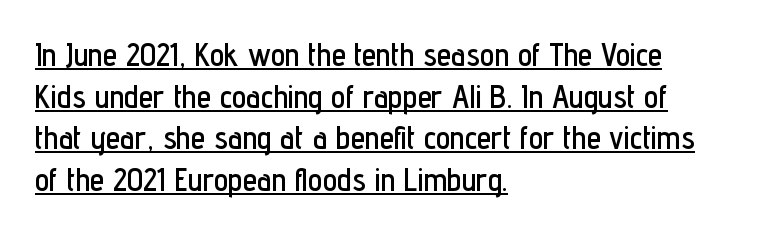
The image shows 32 px condensed sans-serif type, upright; set left-aligned, normal line spacing (1.3x), normal letter spacing, underlined; low stroke contrast and a medium x-height.
